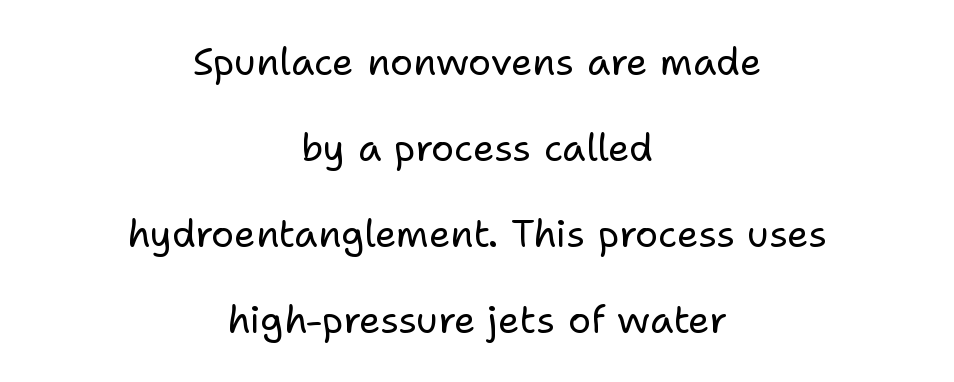
Q: Is the text bold? A: No.
Q: Is the text italic (slanted)? A: No, it is upright.
Q: Is the typeface a serif or a sans-serif typeface? A: Sans-serif.
Q: Is the text underlined? A: No.
Q: How is the paragraph aligned? A: Centered.
Q: Is the spacing between letters normal or unusually wide? A: Normal.
Q: Is the spacing between lines tight, normal or loose? A: Loose.
Q: Width (condensed, normal, or wide)? A: Normal.
Q: Stroke contrast? A: Low.
Q: x-height? A: Medium.
Q: Monospaced? A: No.
